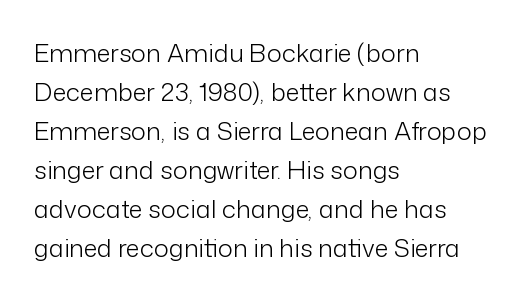
Q: Is the text bold? A: No.
Q: Is the text italic (slanted)? A: No, it is upright.
Q: Is the text underlined? A: No.
Q: How is the paragraph aligned? A: Left-aligned.
Q: Is the spacing between letters normal or unusually wide? A: Normal.
Q: Is the spacing between lines tight, normal or loose? A: Normal.
